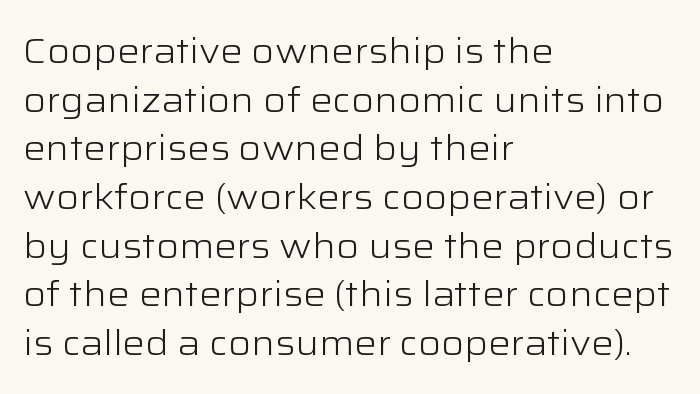
Q: Is the text bold? A: No.
Q: Is the text italic (slanted)? A: No, it is upright.
Q: Is the typeface a serif or a sans-serif typeface? A: Sans-serif.
Q: Is the text underlined? A: No.
Q: How is the paragraph aligned? A: Left-aligned.
Q: Is the spacing between letters normal or unusually wide? A: Normal.
Q: Is the spacing between lines tight, normal or loose? A: Normal.
Q: Width (condensed, normal, or wide)? A: Wide.
Q: Stroke contrast? A: Low.
Q: x-height? A: Medium.
Q: Monospaced? A: No.
